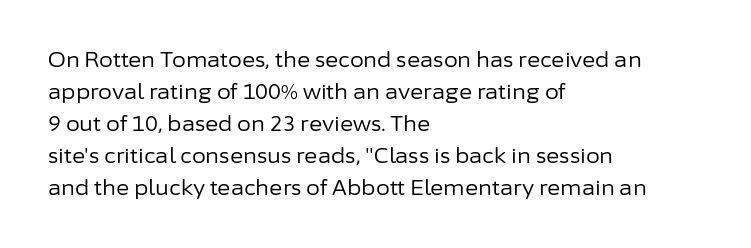
{"italic": "no", "bold": "no", "underline": "no", "align": "left", "line_spacing": "normal", "line_spacing_ratio": 1.6, "letter_spacing": "normal", "letter_spacing_em": 0.0, "glyph_px": 20}
